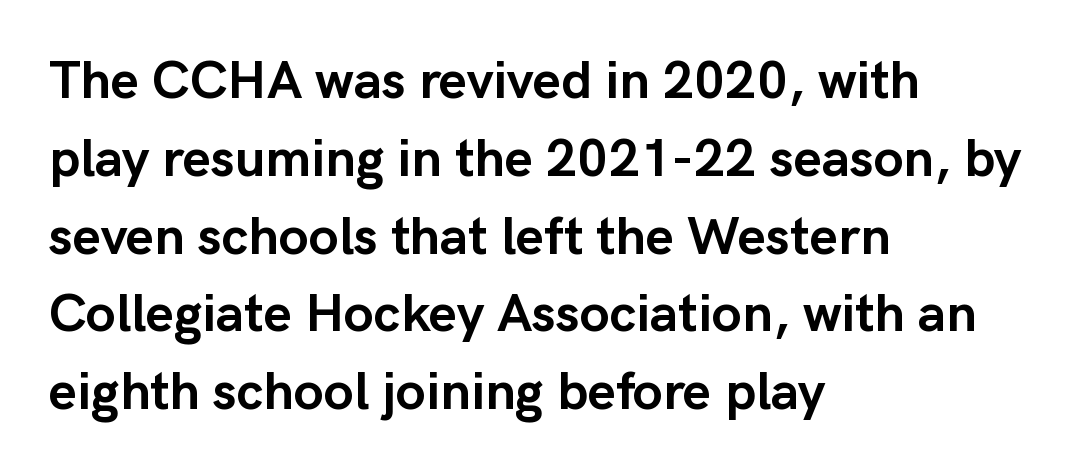
{"serif": "no", "italic": "no", "bold": "yes", "weight": "semibold", "width": "normal", "stroke_contrast": "low", "x_height": "medium", "monospaced": "no", "underline": "no", "align": "left", "line_spacing": "normal", "line_spacing_ratio": 1.44, "letter_spacing": "normal", "letter_spacing_em": 0.0, "glyph_px": 54}
